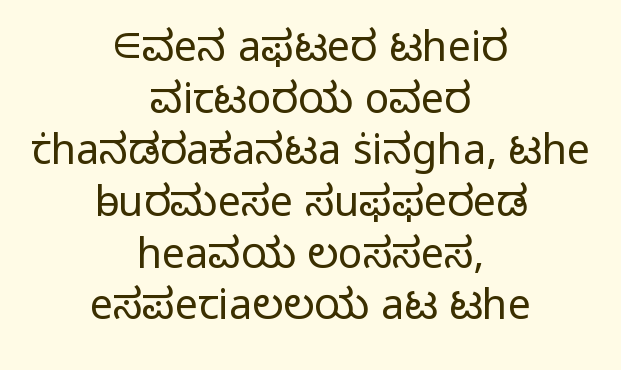
{"serif": "no", "italic": "no", "bold": "no", "weight": "light", "width": "normal", "stroke_contrast": "low", "x_height": "medium", "monospaced": "no", "underline": "no", "align": "center", "line_spacing": "normal", "line_spacing_ratio": 1.26, "letter_spacing": "normal", "letter_spacing_em": 0.0, "glyph_px": 41}
